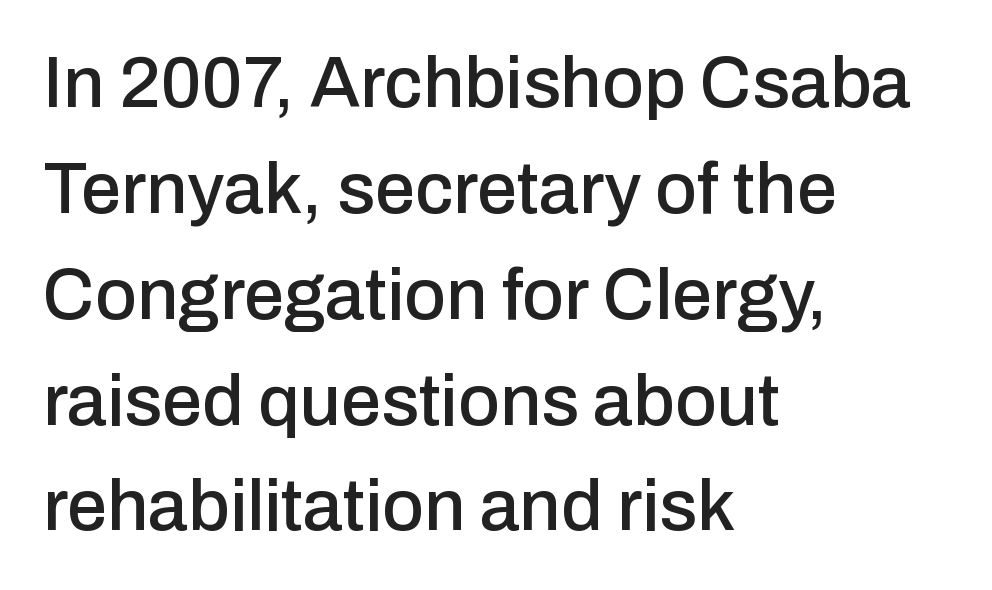
Does the type have serifs? No, each stem ends abruptly. In CSS terms this would be text-align: left. You could not count columns in this text — the font is proportionally spaced. No italicization has been applied; the sample stays upright.
